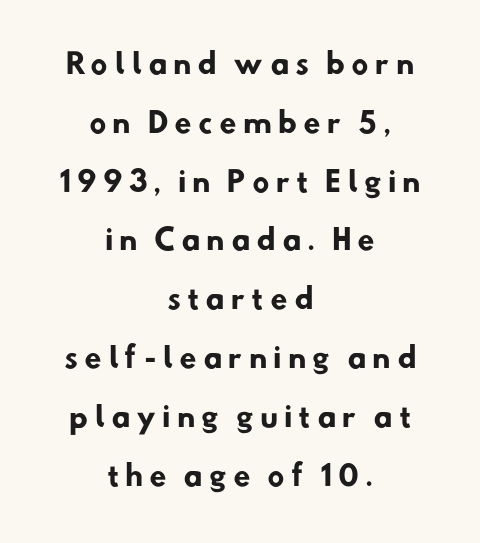
{"serif": "no", "bold": "yes", "weight": "heavy", "width": "normal", "stroke_contrast": "low", "x_height": "small", "monospaced": "no", "underline": "no", "align": "center", "line_spacing": "loose", "line_spacing_ratio": 2.1, "letter_spacing": "wide", "letter_spacing_em": 0.21, "glyph_px": 28}
